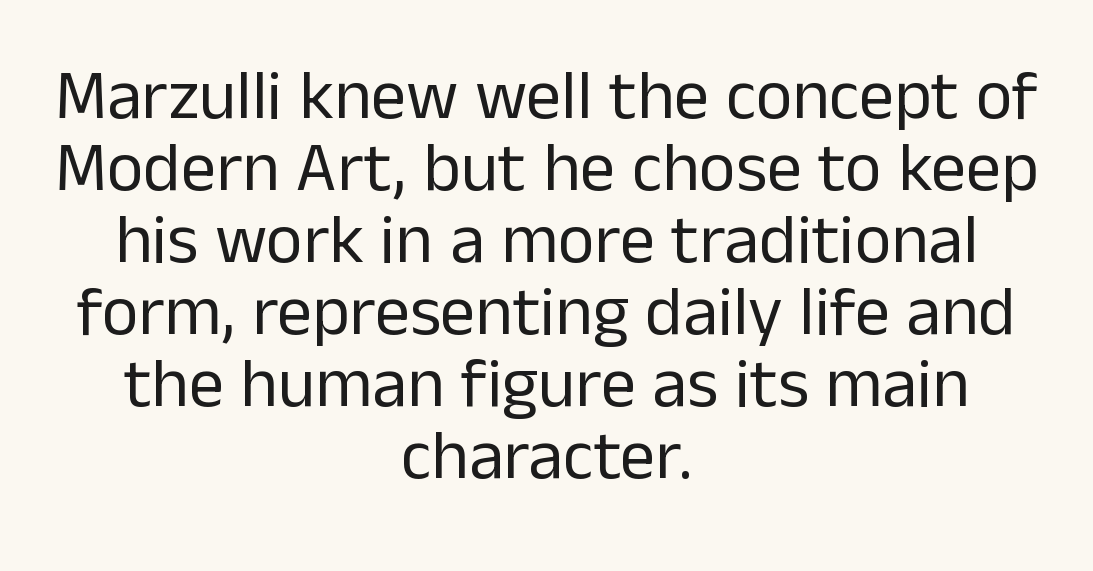
Q: Is the text bold? A: No.
Q: Is the text italic (slanted)? A: No, it is upright.
Q: Is the typeface a serif or a sans-serif typeface? A: Sans-serif.
Q: Is the text underlined? A: No.
Q: How is the paragraph aligned? A: Centered.
Q: Is the spacing between letters normal or unusually wide? A: Normal.
Q: Is the spacing between lines tight, normal or loose? A: Tight.
Q: Width (condensed, normal, or wide)? A: Normal.
Q: Stroke contrast? A: Low.
Q: x-height? A: Medium.
Q: Monospaced? A: No.
